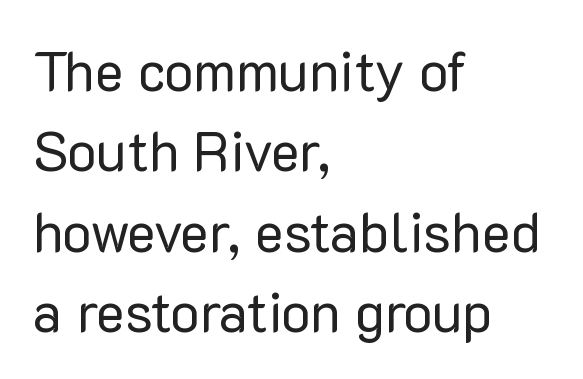
The image shows 55 px regular-weight sans-serif type, upright; set left-aligned, normal line spacing (1.46x), normal letter spacing, not underlined; low stroke contrast and a medium x-height.
